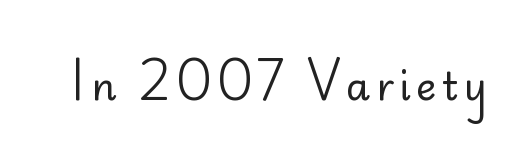
{"serif": "no", "italic": "no", "bold": "no", "weight": "regular", "width": "normal", "stroke_contrast": "low", "x_height": "small", "monospaced": "no", "underline": "no", "glyph_px": 39}
